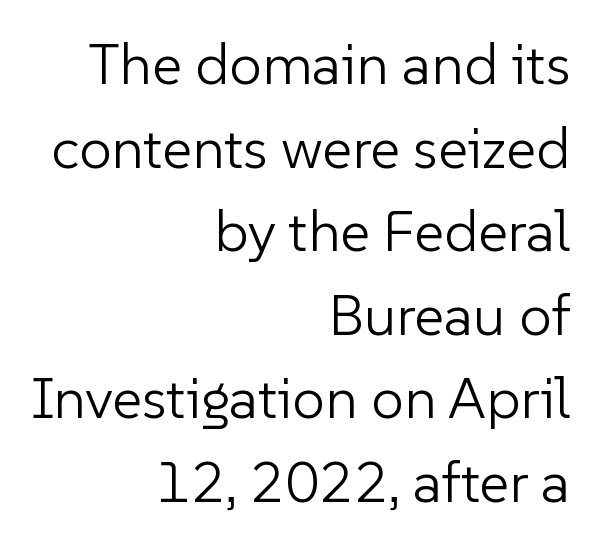
Nothing sits at the stroke ends, so this counts as sans-serif. Looks like regular typesetting: each glyph gets only the width it needs. What stands out about the letter spacing? Nothing — it is the standard amount. The area under the type is left untouched. Tall strokes in this sample are plumb rather than angled. The lines are quadded right.
